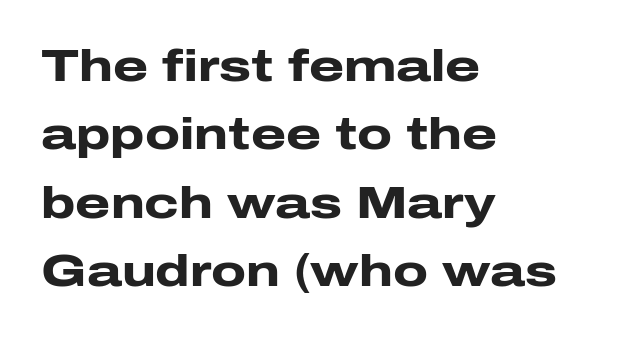
Q: Is the text bold? A: Yes.
Q: Is the text italic (slanted)? A: No, it is upright.
Q: Is the typeface a serif or a sans-serif typeface? A: Sans-serif.
Q: Is the text underlined? A: No.
Q: How is the paragraph aligned? A: Left-aligned.
Q: Is the spacing between letters normal or unusually wide? A: Normal.
Q: Is the spacing between lines tight, normal or loose? A: Normal.
Q: Width (condensed, normal, or wide)? A: Wide.
Q: Stroke contrast? A: Low.
Q: x-height? A: Medium.
Q: Monospaced? A: No.
